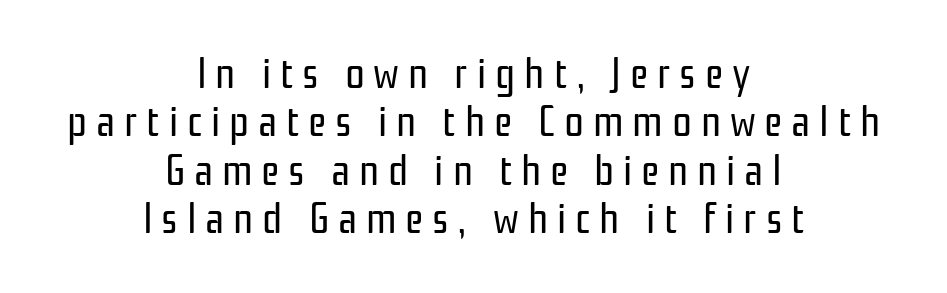
Counters stay open thanks to moderate or lighter strokes. The rag falls on both sides of this text block equally. The area under the type is left untouched. A typesetter would call this heavily tracked-out type. Unlike a traditional serif, this face leaves its strokes unadorned. Is there much room between lines? No — they nearly touch.
